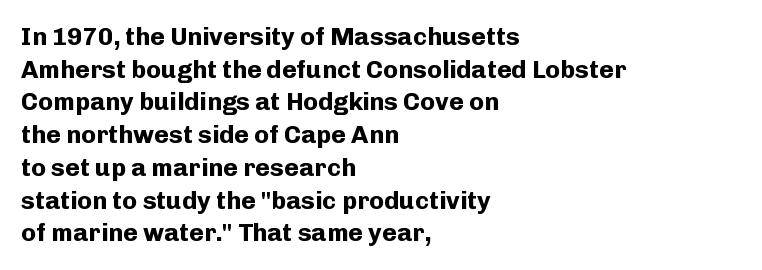
You could call the tracking neutral — neither tight nor loose. Ordinary non-slanted type is in use. Heavy, bold letterforms. Does the copy run flush right? No — it runs flush left. Regular leading.
